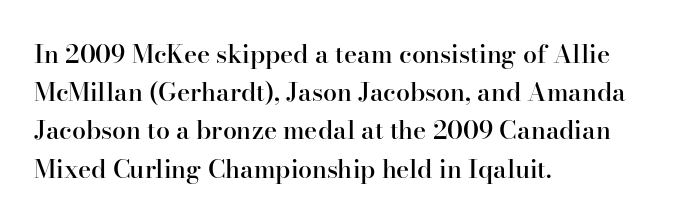
The image shows 25 px text type, upright; set left-aligned, normal line spacing (1.53x), normal letter spacing, not underlined.
